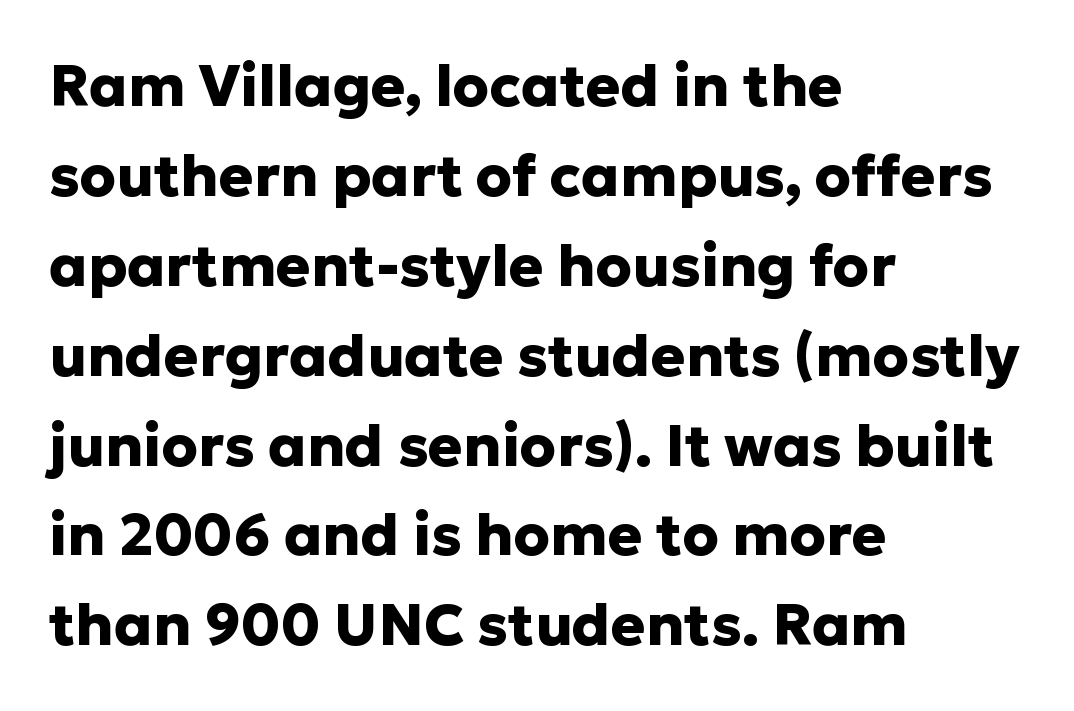
The image shows 58 px heavy sans-serif type, upright; set left-aligned, normal line spacing (1.55x), normal letter spacing, not underlined; low stroke contrast and a medium x-height.
